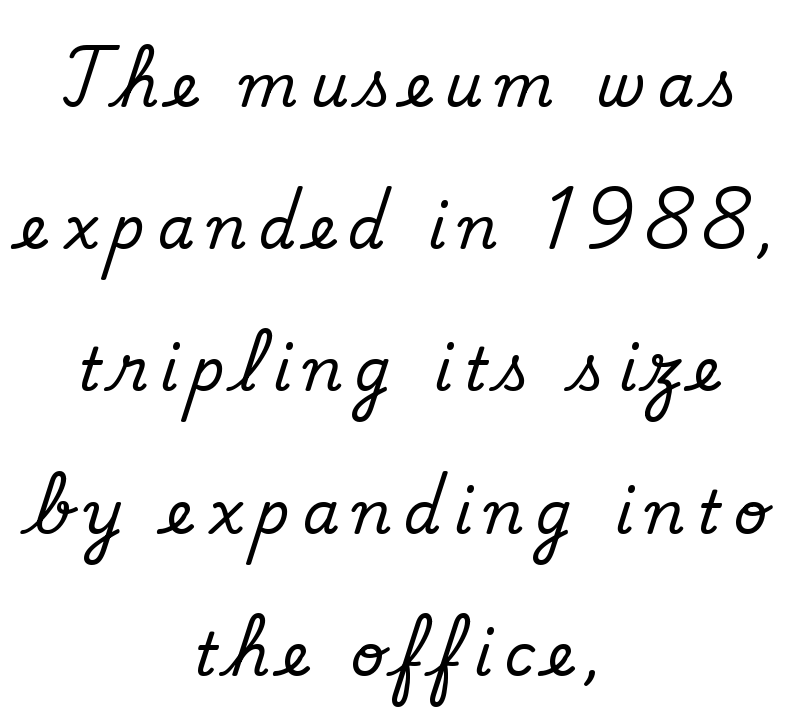
The passage shown is not bold in any degree. Rows of type keep a wide berth in the vertical direction. This rendering features lettering with no underline. The glyphs in this specimen are sans serif.
